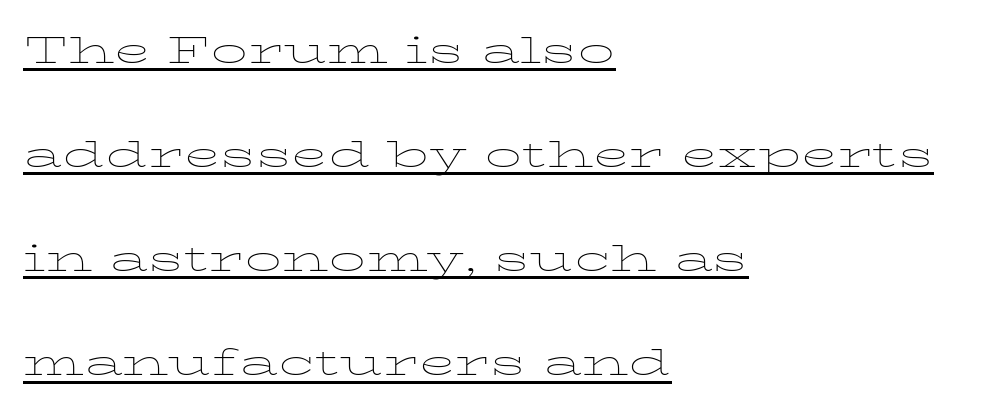
The image shows 48 px thin, wide type, upright; set left-aligned, loose line spacing (2.17x), normal letter spacing, underlined; low stroke contrast and a medium x-height.
